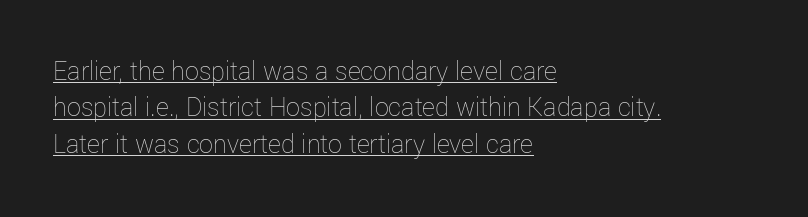
The image shows 28 px thin type, upright; set left-aligned, normal line spacing (1.3x), normal letter spacing, underlined; low stroke contrast and a medium x-height.
